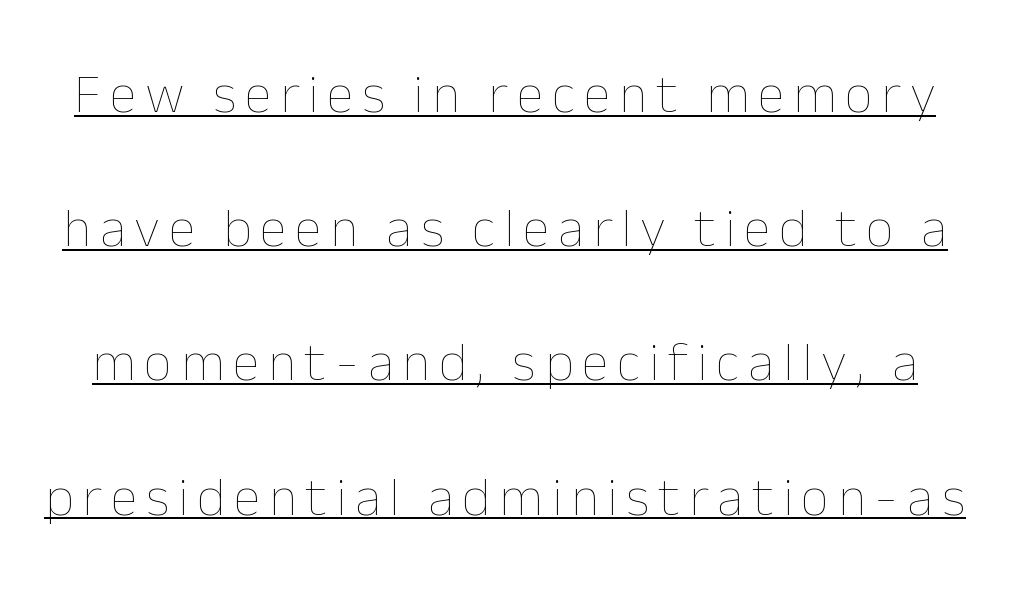
This reads as an unemphasized weight, regular at the heaviest. A typesetter would call this leading open, well beyond the default. A rule runs beneath these lines of type. This sample has the flowing, uneven cadence of proportional lettering. If you drew a line through each stem, it would be perfectly vertical.
